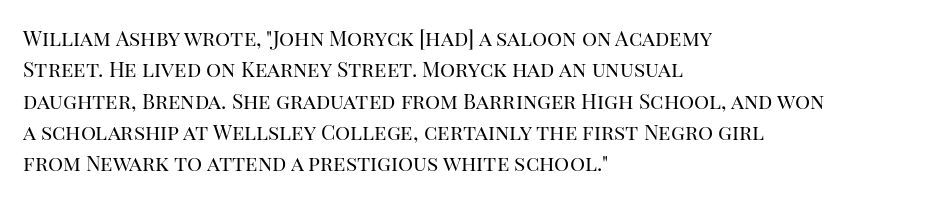
Q: Is the text bold? A: No.
Q: Is the text italic (slanted)? A: No, it is upright.
Q: Is the text underlined? A: No.
Q: How is the paragraph aligned? A: Left-aligned.
Q: Is the spacing between letters normal or unusually wide? A: Normal.
Q: Is the spacing between lines tight, normal or loose? A: Normal.
